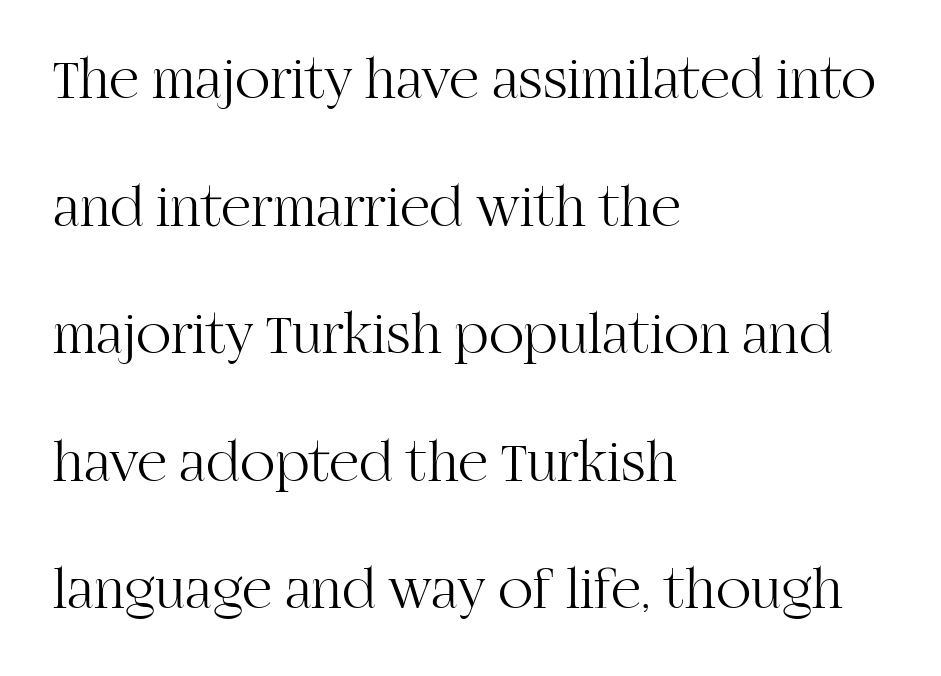
{"serif": "yes", "italic": "no", "bold": "no", "weight": "light", "width": "normal", "stroke_contrast": "high", "x_height": "large", "monospaced": "no", "underline": "no", "align": "left", "line_spacing": "loose", "line_spacing_ratio": 2.2, "letter_spacing": "normal", "letter_spacing_em": 0.0, "glyph_px": 58}
